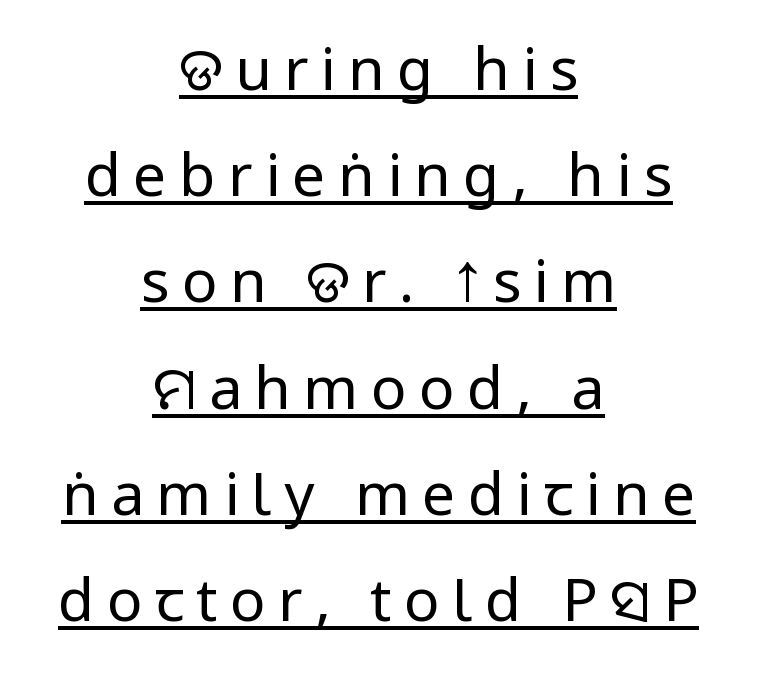
{"serif": "no", "italic": "no", "bold": "no", "weight": "regular", "width": "condensed", "stroke_contrast": "low", "x_height": "large", "monospaced": "no", "underline": "yes", "align": "center", "line_spacing_ratio": 1.8, "letter_spacing": "wide", "letter_spacing_em": 0.21, "glyph_px": 59}
